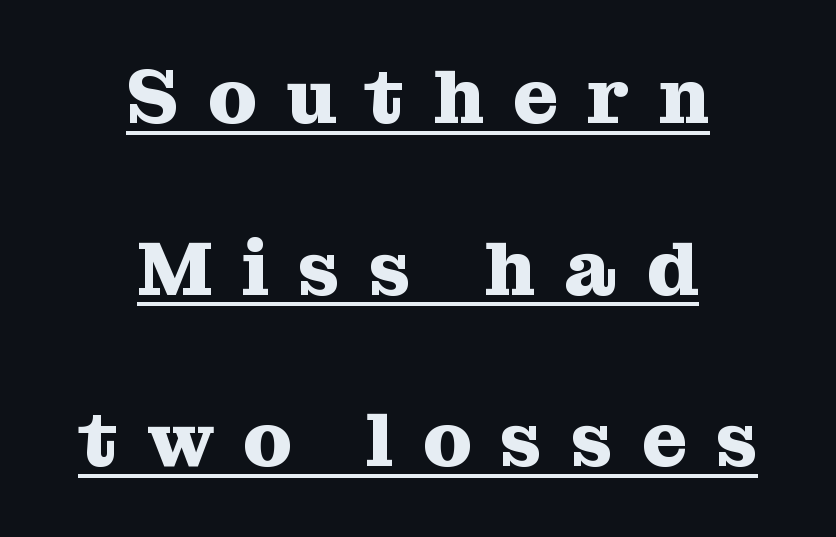
Q: Is the text bold? A: Yes.
Q: Is the text italic (slanted)? A: No, it is upright.
Q: Is the typeface a serif or a sans-serif typeface? A: Serif.
Q: Is the text underlined? A: Yes.
Q: How is the paragraph aligned? A: Centered.
Q: Is the spacing between letters normal or unusually wide? A: Unusually wide.
Q: Is the spacing between lines tight, normal or loose? A: Loose.
Q: Width (condensed, normal, or wide)? A: Normal.
Q: Stroke contrast? A: Medium.
Q: x-height? A: Medium.
Q: Monospaced? A: No.
